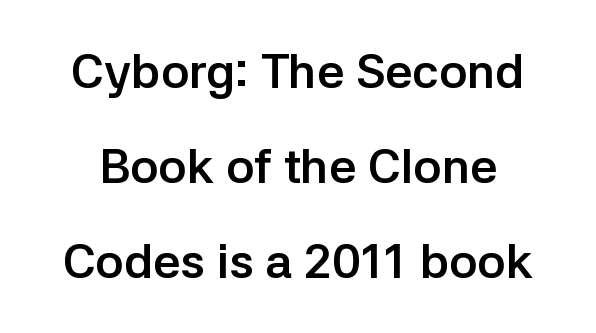
Upright lettering throughout. Varying glyph widths throughout — classic text-font behaviour. Caption: bold face, heavy strokes. The passage shown is typeset with a sans-serif family.
